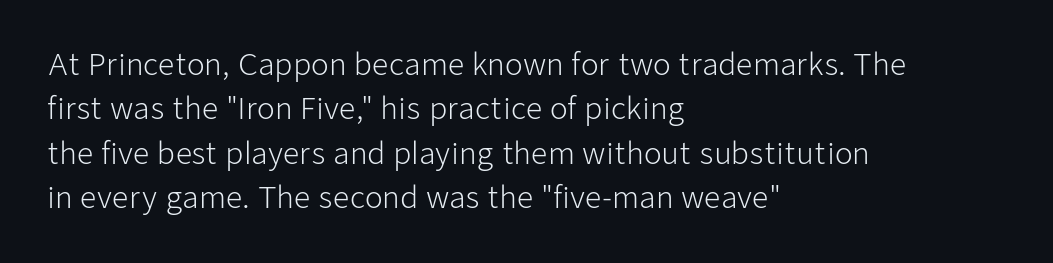
Characters remain perfectly vertical along every line. What kind of face is this? One without serifs — a sans. Short note: letters normally spaced. Nothing heavy about these letters — not bold at all.
